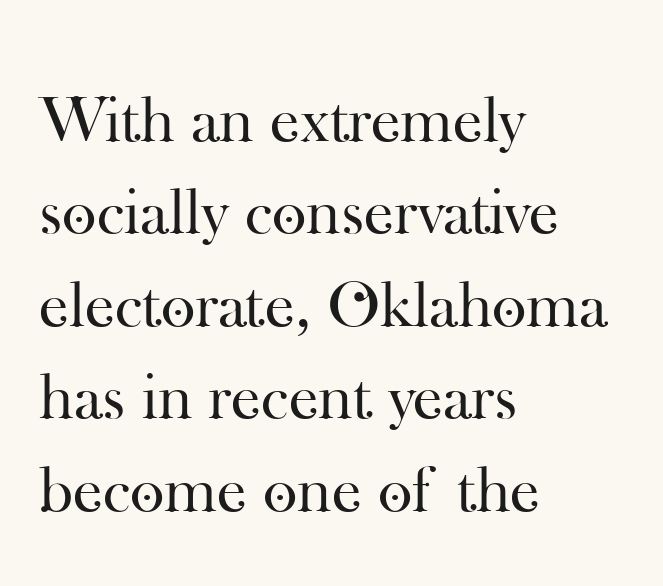
Q: Is the text bold? A: No.
Q: Is the text italic (slanted)? A: No, it is upright.
Q: Is the typeface a serif or a sans-serif typeface? A: Serif.
Q: Is the text underlined? A: No.
Q: How is the paragraph aligned? A: Left-aligned.
Q: Is the spacing between letters normal or unusually wide? A: Normal.
Q: Is the spacing between lines tight, normal or loose? A: Normal.
Q: Width (condensed, normal, or wide)? A: Normal.
Q: Stroke contrast? A: High.
Q: x-height? A: Small.
Q: Monospaced? A: No.
